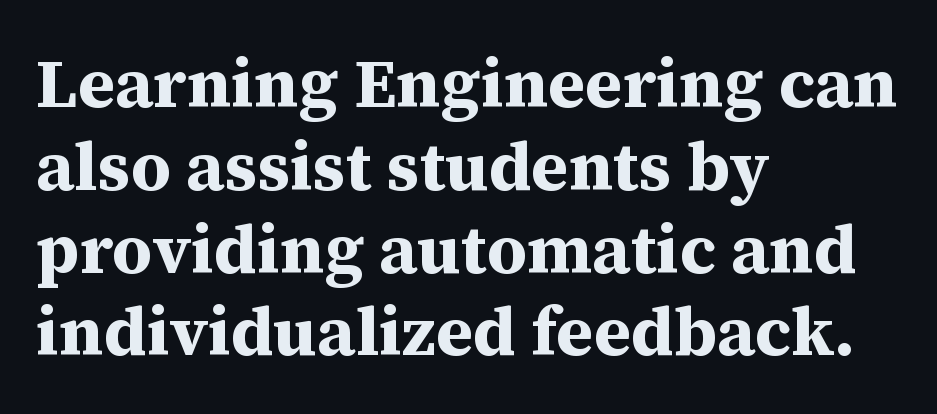
The image shows 69 px bold serif type, upright; set left-aligned, line spacing 1.2x, normal letter spacing, not underlined; medium stroke contrast and a medium x-height.
